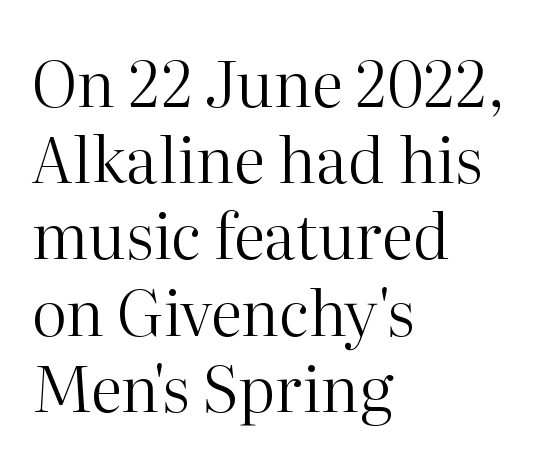
Here the designer chose a conventional face with non-uniform glyph widths. If you drew a line through each stem, it would be perfectly vertical. Observe the serifs anchoring each vertical stroke in this sample. Stems and bowls with no extra thickness — not bold.
